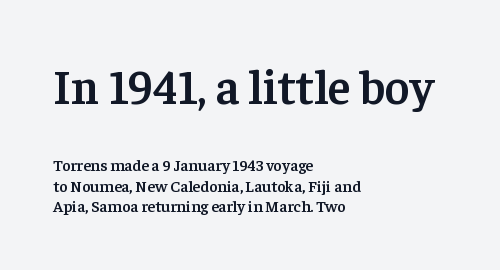
{"serif": "yes", "italic": "no", "bold": "semi", "weight": "semibold", "width": "normal", "stroke_contrast": "low", "x_height": "medium", "monospaced": "no", "underline": "no", "align": "left", "line_spacing": "normal", "line_spacing_ratio": 1.3, "letter_spacing": "normal", "letter_spacing_em": 0.0, "larger_block": "first", "size_ratio": 3.0, "glyph_px": 48}
